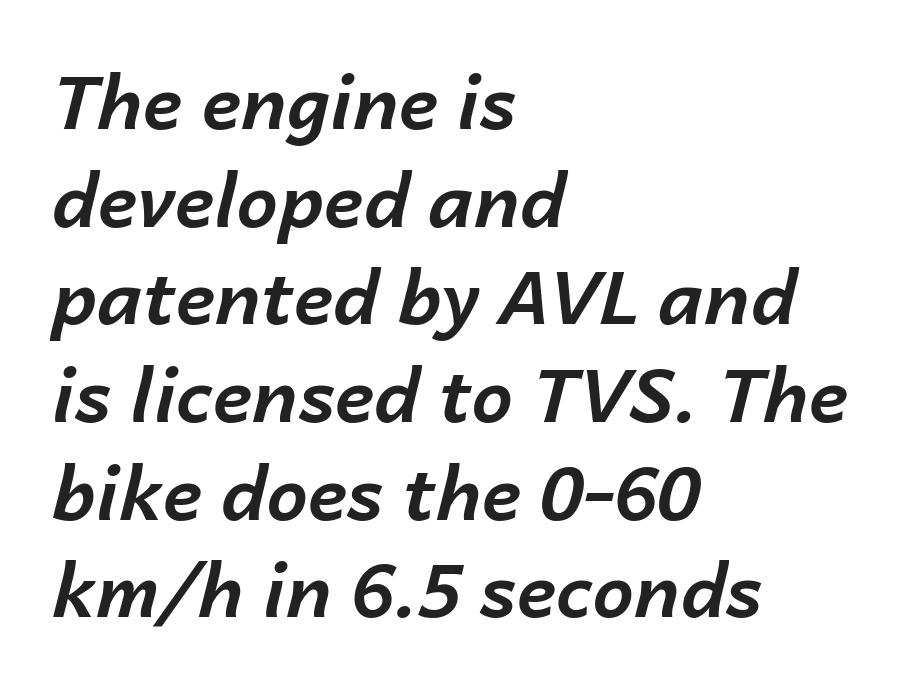
The image shows 74 px bold type, italic (leaning right); set left-aligned, normal line spacing (1.32x), normal letter spacing, not underlined; low stroke contrast and a medium x-height.
